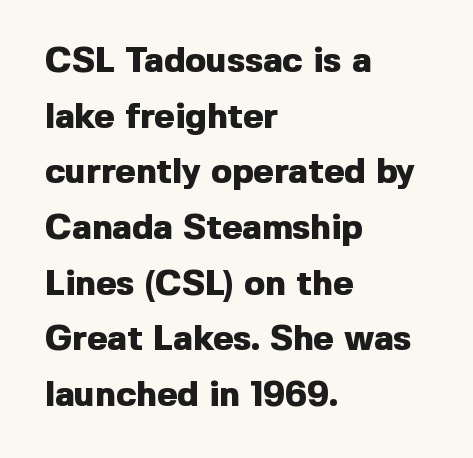
{"serif": "no", "italic": "no", "bold": "yes", "weight": "heavy", "width": "normal", "x_height": "medium", "monospaced": "no", "underline": "no", "align": "left", "line_spacing": "normal", "line_spacing_ratio": 1.59, "letter_spacing": "normal", "letter_spacing_em": 0.0, "glyph_px": 35}
